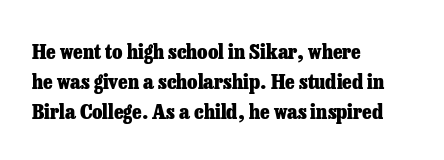
The image shows 21 px bold type, upright; set left-aligned, normal line spacing (1.42x), normal letter spacing, not underlined.
